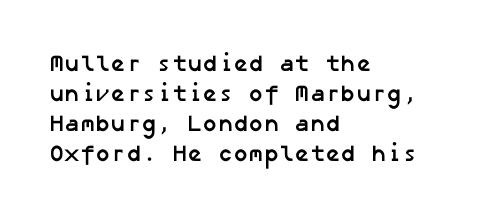
Q: Is the text bold? A: Yes.
Q: Is the text underlined? A: No.
Q: How is the paragraph aligned? A: Left-aligned.
Q: Is the spacing between letters normal or unusually wide? A: Normal.
Q: Is the spacing between lines tight, normal or loose? A: Normal.
